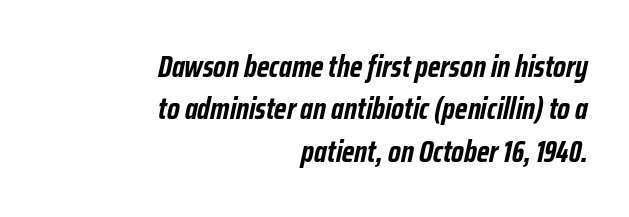
{"italic": "yes", "lean": "right", "slant_degrees": 12, "bold": "yes", "weight": "semibold", "width": "condensed", "stroke_contrast": "low", "x_height": "medium", "monospaced": "no", "underline": "no", "align": "right", "line_spacing": "normal", "line_spacing_ratio": 1.37, "letter_spacing": "normal", "letter_spacing_em": 0.0, "glyph_px": 31}
